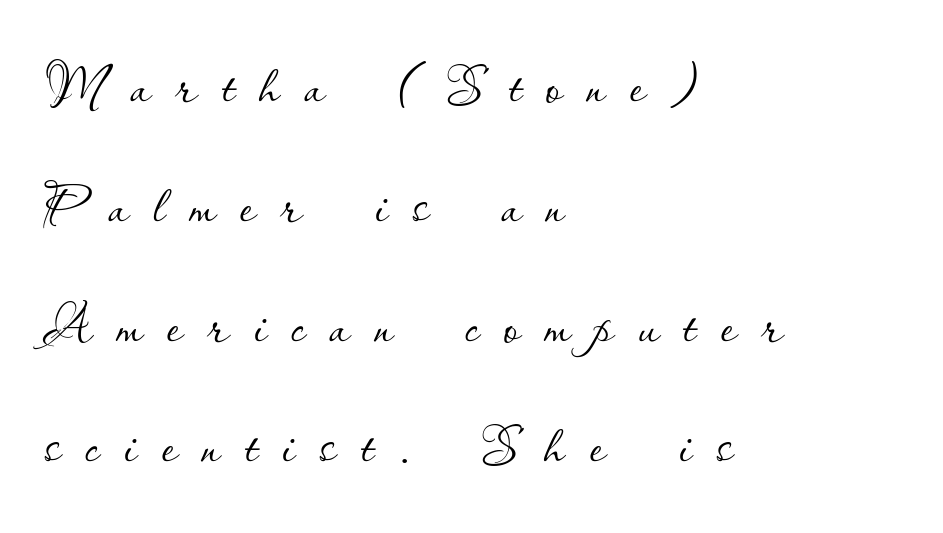
The image shows 76 px thin type; set left-aligned, normal line spacing (1.58x), unusually wide letter spacing (+0.32 em), not underlined; low stroke contrast and a small x-height.
